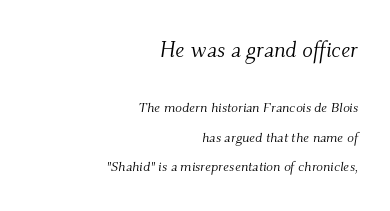
One glance says open: line gaps are wider than usual. Stems here are at most as thick as an everyday book face. When letters slant like this, we call the style italic. Casual observation: everything's shoved over to the right. Tracking here is standard; glyphs follow each other at the usual distance.
